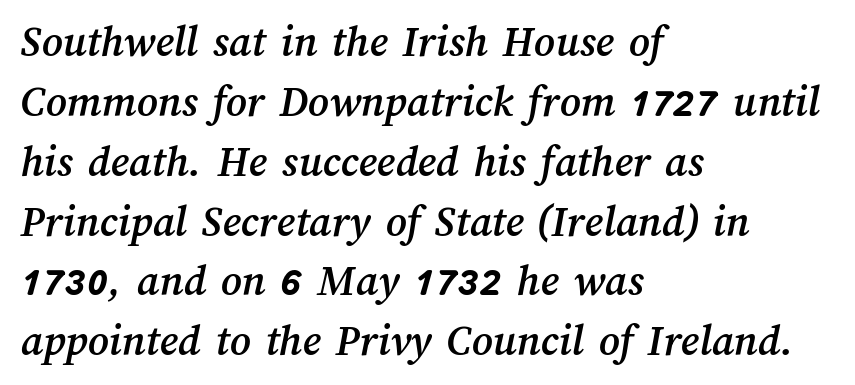
Q: Is the text underlined? A: No.
Q: How is the paragraph aligned? A: Left-aligned.
Q: Is the spacing between letters normal or unusually wide? A: Normal.
Q: Is the spacing between lines tight, normal or loose? A: Normal.
Q: Width (condensed, normal, or wide)? A: Normal.
Q: Stroke contrast? A: Medium.
Q: x-height? A: Medium.
Q: Monospaced? A: No.
